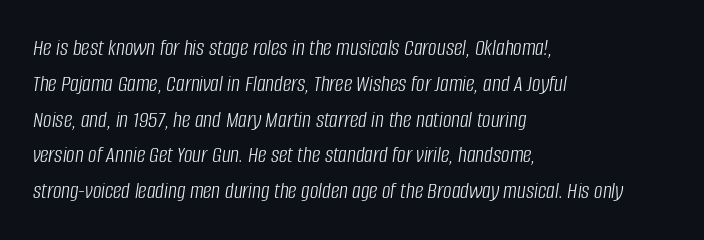
In terms of leading, this rendering sits right in the middle. Notice how the stems are inclined rather than vertical — that's the hallmark of italics. The strokes carry an ordinary text weight at most. Each word holds together tightly as a unit, with standard inter-letter gaps. The zone under the glyphs is completely vacant.
